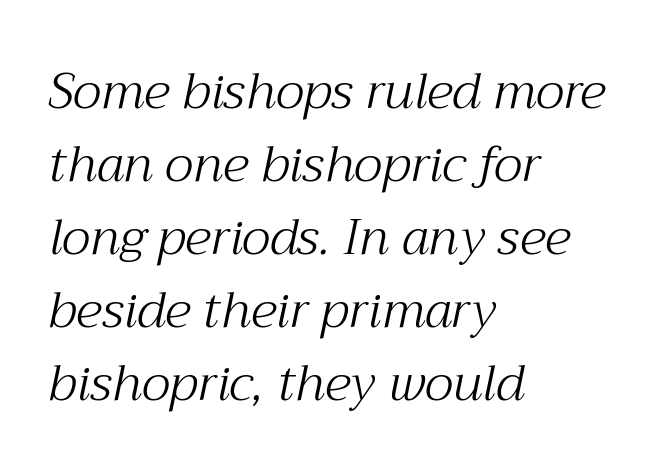
Q: Is the text bold? A: No.
Q: Is the text italic (slanted)? A: Yes, it leans right by about 12 degrees.
Q: Is the typeface a serif or a sans-serif typeface? A: Serif.
Q: Is the text underlined? A: No.
Q: How is the paragraph aligned? A: Left-aligned.
Q: Is the spacing between letters normal or unusually wide? A: Normal.
Q: Is the spacing between lines tight, normal or loose? A: Normal.
Q: Width (condensed, normal, or wide)? A: Normal.
Q: Stroke contrast? A: Medium.
Q: x-height? A: Medium.
Q: Monospaced? A: No.
